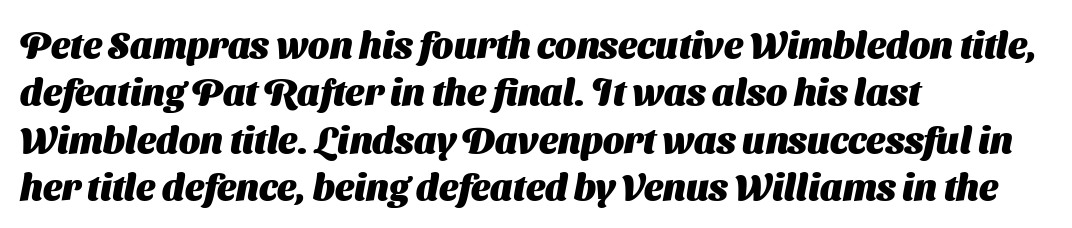
Q: Is the text bold? A: Yes.
Q: Is the typeface a serif or a sans-serif typeface? A: Sans-serif.
Q: Is the text underlined? A: No.
Q: How is the paragraph aligned? A: Left-aligned.
Q: Is the spacing between letters normal or unusually wide? A: Normal.
Q: Is the spacing between lines tight, normal or loose? A: Normal.
Q: Width (condensed, normal, or wide)? A: Normal.
Q: Stroke contrast? A: Medium.
Q: x-height? A: Medium.
Q: Monospaced? A: No.
